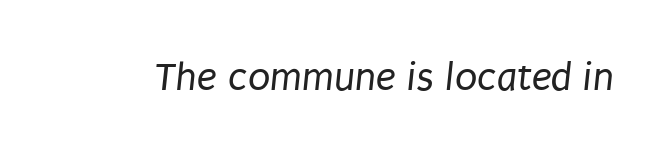
{"serif": "no", "bold": "no", "weight": "regular", "width": "condensed", "stroke_contrast": "low", "x_height": "large", "monospaced": "no", "underline": "no", "letter_spacing": "normal", "letter_spacing_em": 0.0, "glyph_px": 41}
